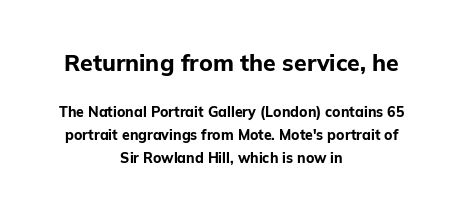
{"italic": "no", "bold": "yes", "underline": "no", "align": "center", "line_spacing": "normal", "line_spacing_ratio": 1.61, "letter_spacing": "normal", "letter_spacing_em": 0.0, "larger_block": "first", "size_ratio": 1.64, "glyph_px": 23}
